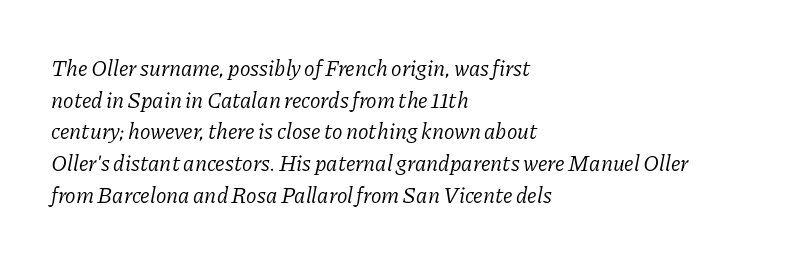
{"italic": "yes", "lean": "right", "slant_degrees": 11, "bold": "no", "underline": "no", "align": "left", "line_spacing": "normal", "line_spacing_ratio": 1.44, "letter_spacing": "normal", "letter_spacing_em": 0.0, "glyph_px": 22}
